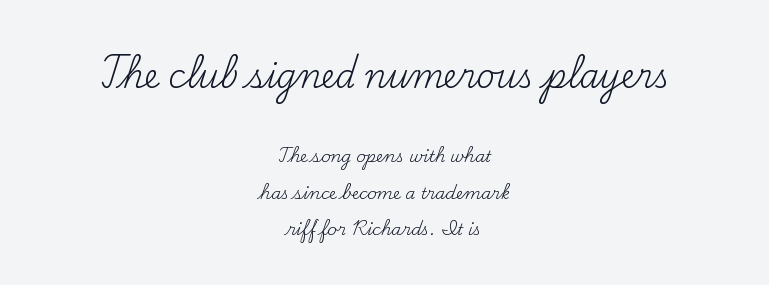
Old-style or modern, the face here clearly has serifs. The emphasis by scale lands on block number one, above. Tracking here is standard; glyphs follow each other at the usual distance. Underlining? Definitely not there. The line-height multiplier appears high, well above default. These lines stack symmetrically, like a column narrowing and widening about its center.
